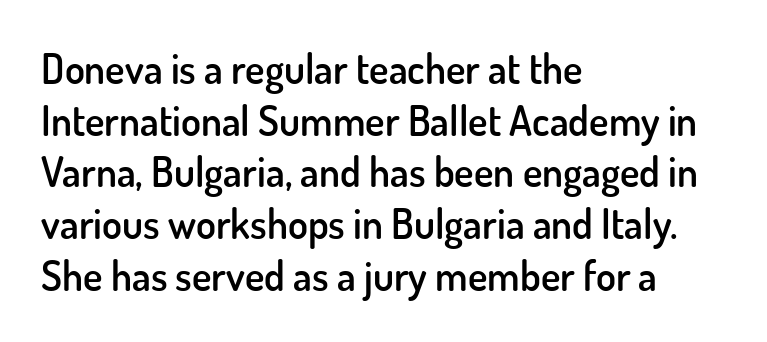
This sample is left-justified, so line endings fall wherever the words run out. Descender tails drop into unmarked territory. The rendering uses natural spacing where letterforms have individual widths. The font family rendered here belongs to the sans-serif group.
